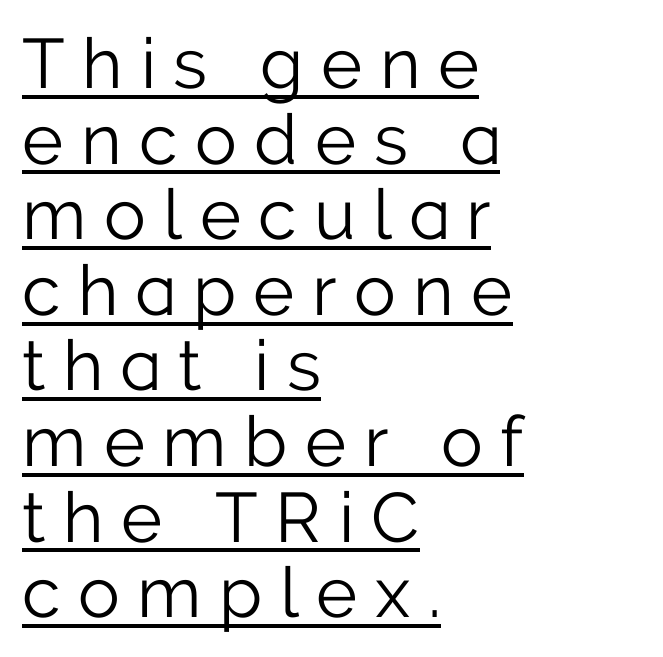
{"serif": "no", "italic": "no", "bold": "no", "weight": "light", "width": "normal", "stroke_contrast": "low", "x_height": "medium", "monospaced": "no", "underline": "yes", "align": "left", "line_spacing": "tight", "line_spacing_ratio": 1.08, "letter_spacing": "wide", "letter_spacing_em": 0.25, "glyph_px": 70}
